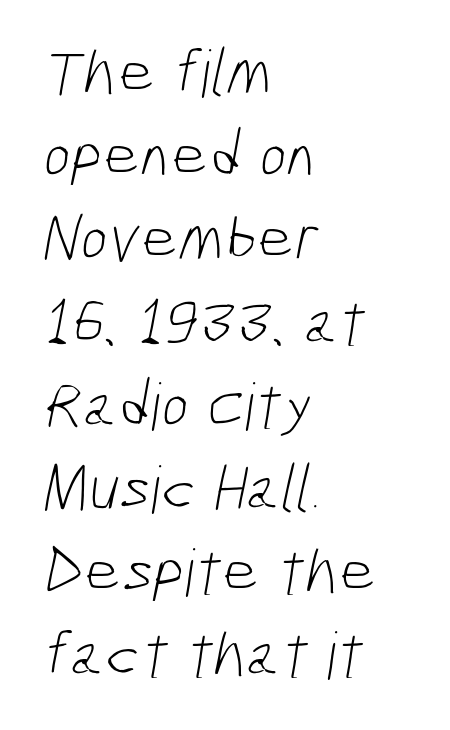
The image shows 65 px light, condensed sans-serif type; set left-aligned, normal line spacing (1.28x), normal letter spacing, not underlined; low stroke contrast and a medium x-height.
